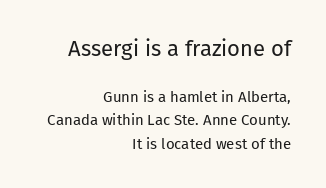
The image shows 22 px text type, upright; set right-aligned, normal line spacing (1.56x), normal letter spacing, not underlined; the first (top) block is 1.47x larger.
